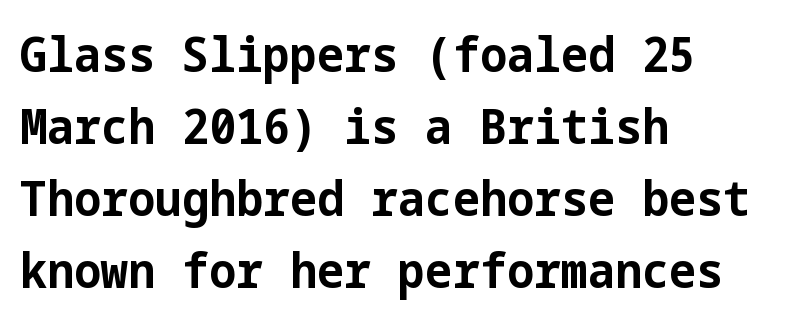
{"serif": "no", "italic": "no", "bold": "yes", "weight": "bold", "width": "normal", "stroke_contrast": "low", "x_height": "medium", "underline": "no", "align": "left", "line_spacing": "normal", "line_spacing_ratio": 1.5, "letter_spacing": "normal", "letter_spacing_em": 0.0, "glyph_px": 48}
